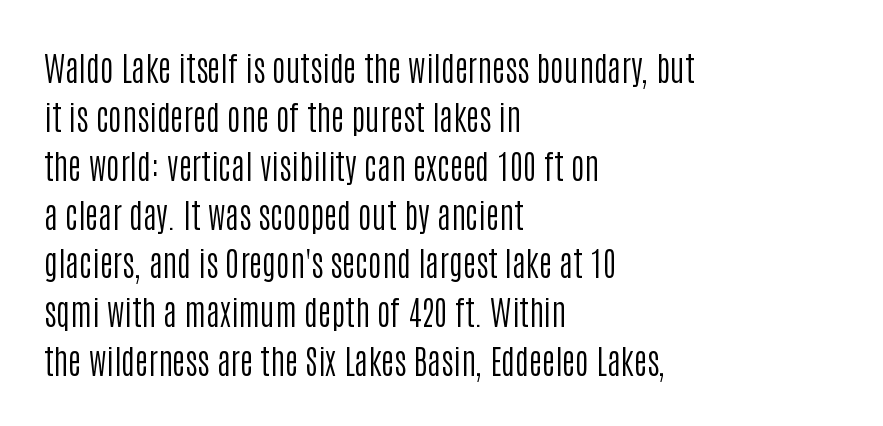
The image shows 33 px regular-weight, condensed sans-serif type, upright; set left-aligned, normal line spacing (1.48x), normal letter spacing, not underlined; low stroke contrast and a large x-height.
